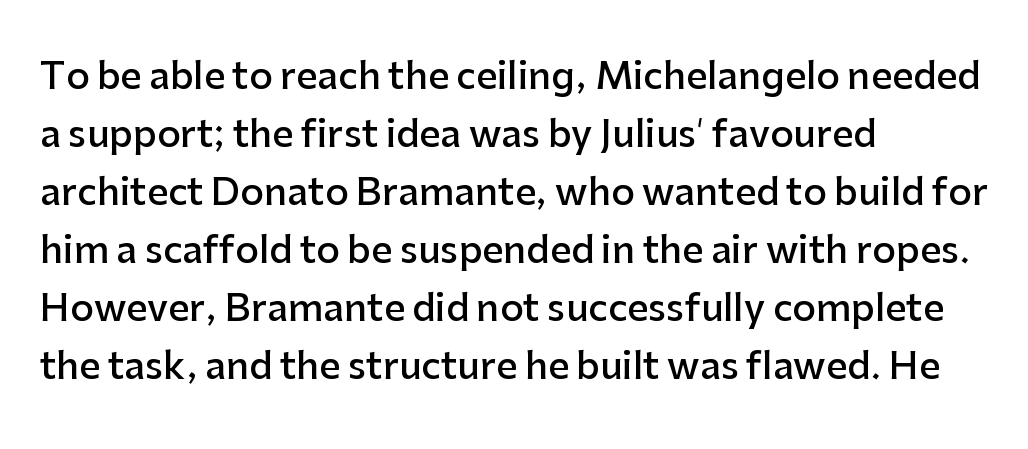
The image shows 37 px semibold sans-serif type, upright; set left-aligned, normal line spacing (1.57x), normal letter spacing, not underlined; low stroke contrast and a medium x-height.
